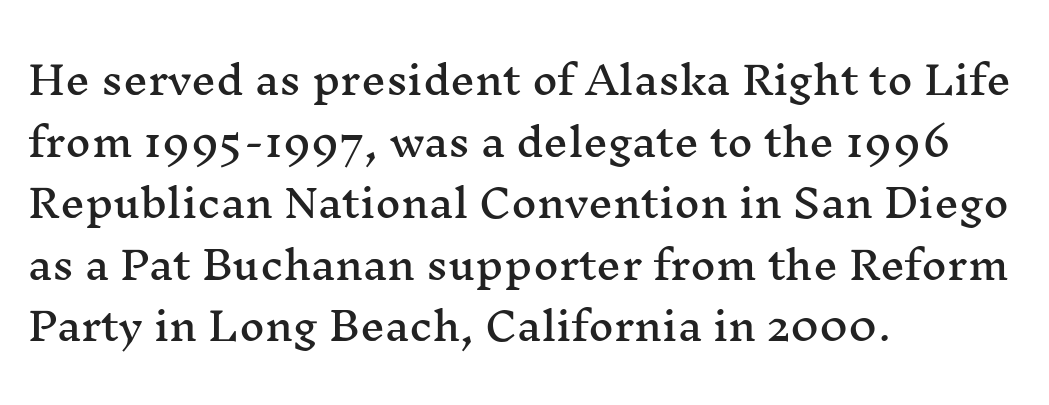
{"serif": "yes", "italic": "no", "width": "wide", "stroke_contrast": "medium", "x_height": "medium", "monospaced": "no", "underline": "no", "align": "left", "line_spacing": "normal", "line_spacing_ratio": 1.58, "letter_spacing": "normal", "letter_spacing_em": 0.0, "glyph_px": 39}
